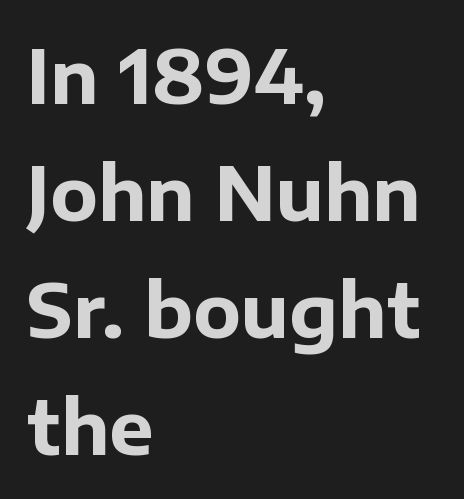
Clear beneath every line of the passage. Check where the strokes stop: nothing finishes them off — pure sans. Proportional: the letters do not fall into vertical columns. Upright lettering throughout.
